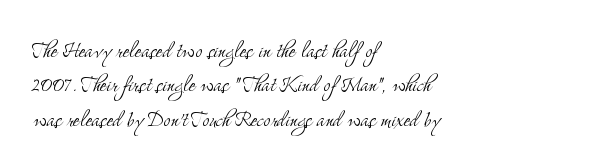
Q: Is the text bold? A: No.
Q: Is the text italic (slanted)? A: Yes.
Q: Is the text underlined? A: No.
Q: How is the paragraph aligned? A: Left-aligned.
Q: Is the spacing between letters normal or unusually wide? A: Normal.
Q: Is the spacing between lines tight, normal or loose? A: Normal.
